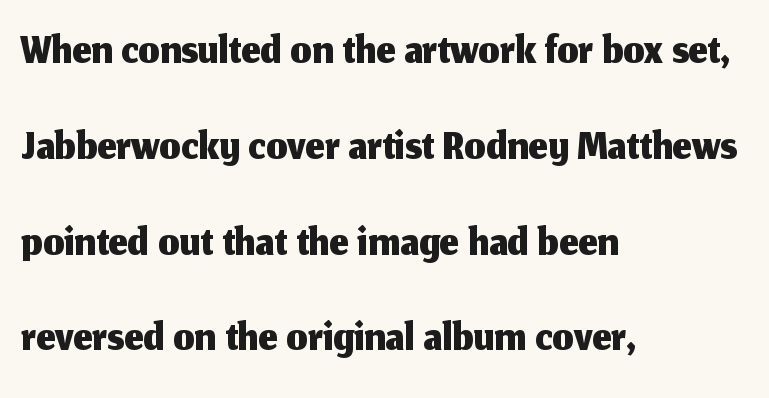
Q: Is the text italic (slanted)? A: No, it is upright.
Q: Is the typeface a serif or a sans-serif typeface? A: Sans-serif.
Q: Is the text underlined? A: No.
Q: How is the paragraph aligned? A: Left-aligned.
Q: Is the spacing between letters normal or unusually wide? A: Normal.
Q: Is the spacing between lines tight, normal or loose? A: Normal.
Q: Width (condensed, normal, or wide)? A: Normal.
Q: Stroke contrast? A: Medium.
Q: x-height? A: Medium.
Q: Monospaced? A: No.
